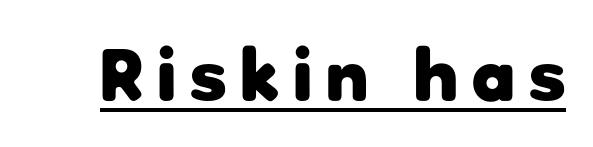
Each letter keeps its own natural width here, so spacing adapts to shape. I'd call this a sans setting — the letters go barefoot. Upright lettering throughout. This is underlined copy, the kind a proofreader might mark for attention. Heavy, bold letterforms.
